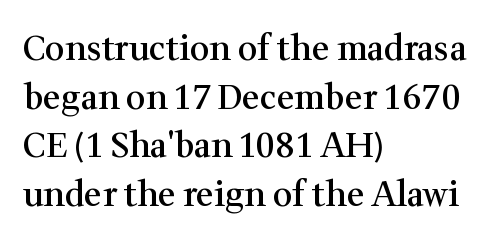
The image shows 34 px semibold serif type, upright; set left-aligned, normal line spacing (1.43x), normal letter spacing, not underlined; medium stroke contrast and a medium x-height.
